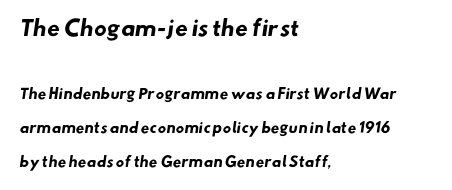
The image shows 21 px bold type; set left-aligned, loose line spacing (2.44x), normal letter spacing, not underlined; the first (top) block is 1.5x larger.
